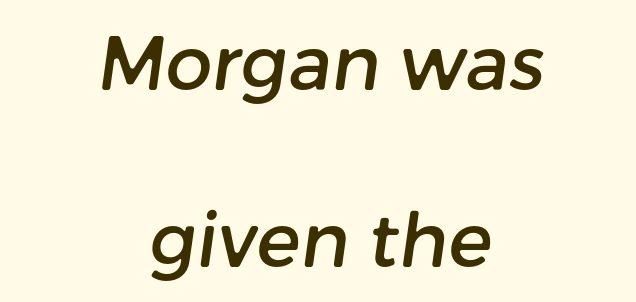
The vertical gap from one line to the next is large. Tracking here is standard; glyphs follow each other at the usual distance. This sample uses a sans-serif face. Do the characters align in a grid? No, the font is proportional. The specimen omits any rule beneath the text block's lines.
